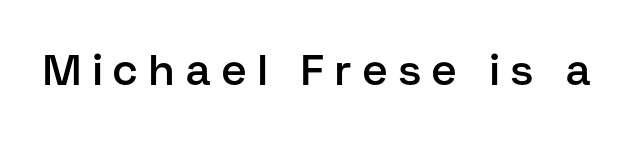
Notice the strokes are somewhat thickened but not fully heavy: this is a semibold. Decoration check: the copy has no underline. Tracking here is generous; glyphs stand well apart from one another. Looks like regular typesetting: each glyph gets only the width it needs. In terms of posture, this sample is upright.
